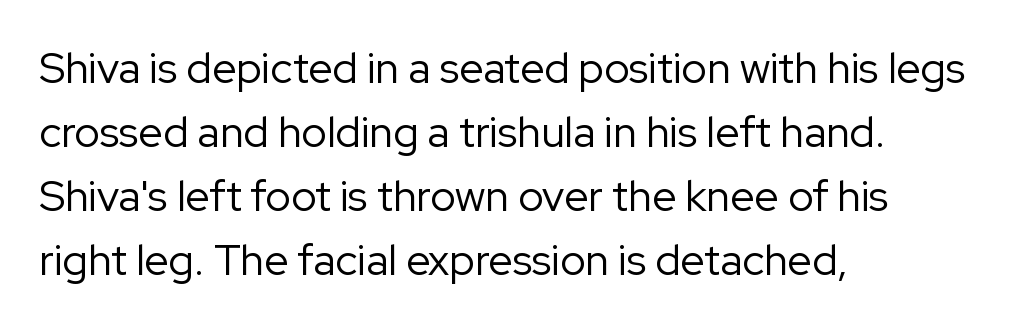
{"serif": "no", "italic": "no", "bold": "no", "weight": "regular", "width": "normal", "stroke_contrast": "low", "x_height": "medium", "monospaced": "no", "underline": "no", "align": "left", "line_spacing": "normal", "line_spacing_ratio": 1.49, "letter_spacing": "normal", "letter_spacing_em": 0.0, "glyph_px": 43}
